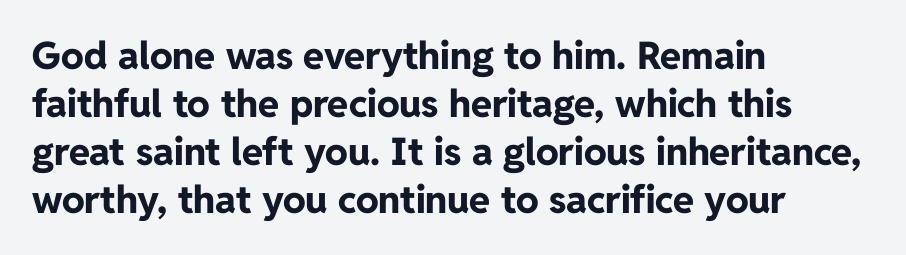
Q: Is the text bold? A: Yes.
Q: Is the text italic (slanted)? A: No, it is upright.
Q: Is the typeface a serif or a sans-serif typeface? A: Sans-serif.
Q: Is the text underlined? A: No.
Q: How is the paragraph aligned? A: Left-aligned.
Q: Is the spacing between letters normal or unusually wide? A: Normal.
Q: Is the spacing between lines tight, normal or loose? A: Normal.
Q: Width (condensed, normal, or wide)? A: Normal.
Q: Stroke contrast? A: Low.
Q: x-height? A: Medium.
Q: Monospaced? A: No.
